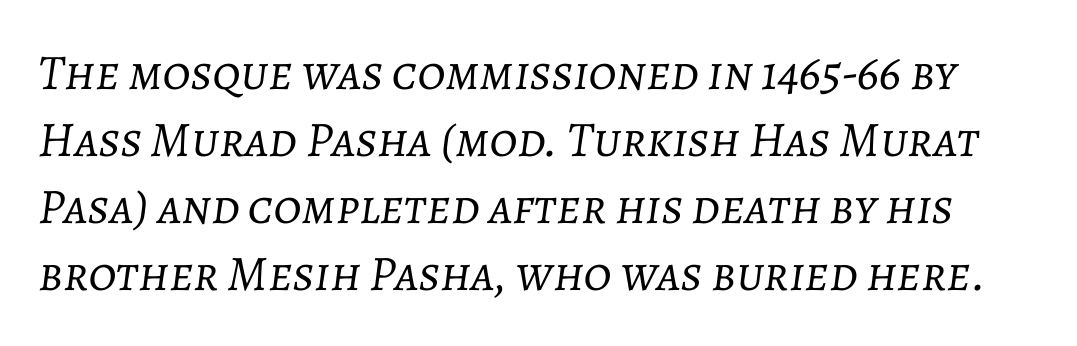
{"italic": "yes", "lean": "right", "slant_degrees": 7, "bold": "no", "weight": "light", "width": "normal", "stroke_contrast": "low", "x_height": "medium", "monospaced": "no", "underline": "no", "line_spacing": "normal", "line_spacing_ratio": 1.34, "letter_spacing": "normal", "letter_spacing_em": 0.0, "glyph_px": 50}
